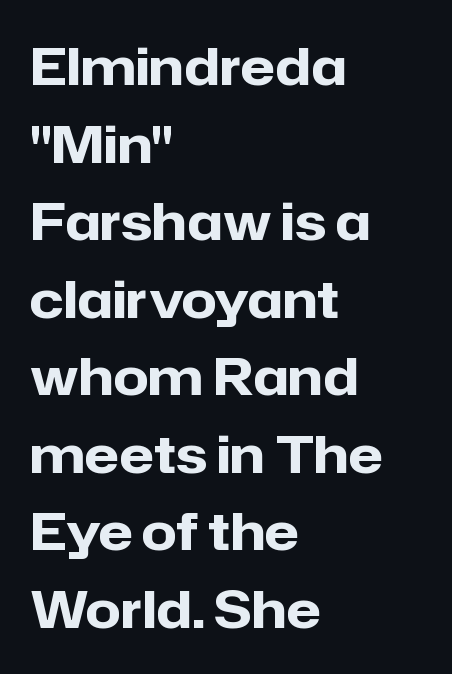
Q: Is the text bold? A: Yes.
Q: Is the text italic (slanted)? A: No, it is upright.
Q: Is the typeface a serif or a sans-serif typeface? A: Sans-serif.
Q: Is the text underlined? A: No.
Q: How is the paragraph aligned? A: Left-aligned.
Q: Is the spacing between letters normal or unusually wide? A: Normal.
Q: Is the spacing between lines tight, normal or loose? A: Normal.
Q: Width (condensed, normal, or wide)? A: Normal.
Q: Stroke contrast? A: Low.
Q: x-height? A: Medium.
Q: Monospaced? A: No.
